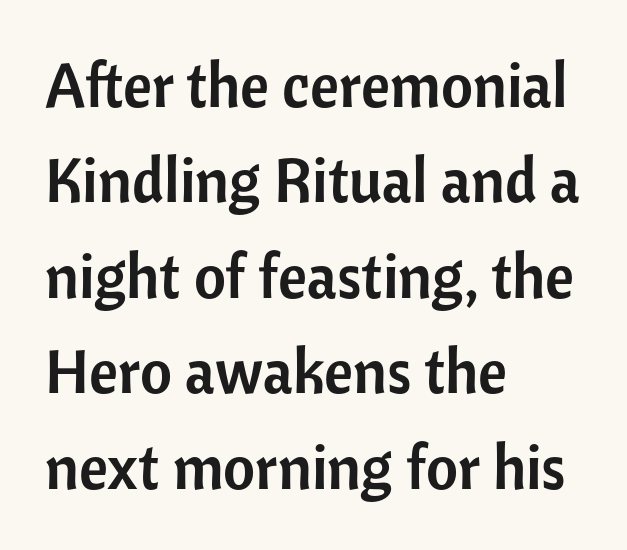
{"serif": "no", "italic": "no", "width": "normal", "stroke_contrast": "low", "x_height": "medium", "monospaced": "no", "underline": "no", "align": "left", "line_spacing": "normal", "line_spacing_ratio": 1.54, "letter_spacing": "normal", "letter_spacing_em": 0.0, "glyph_px": 62}
